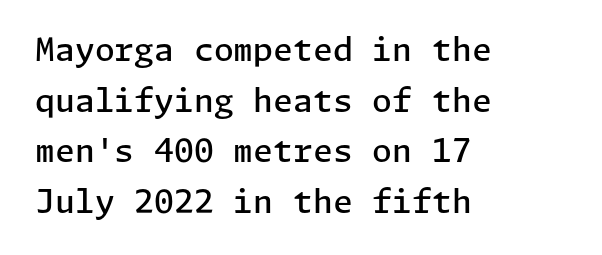
The image shows 32 px semibold sans-serif type, upright; set left-aligned, normal line spacing (1.58x), normal letter spacing, not underlined; low stroke contrast and a medium x-height.
